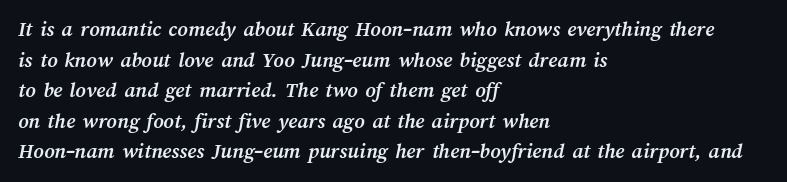
{"bold": "yes", "underline": "no", "align": "left", "line_spacing": "normal", "line_spacing_ratio": 1.39, "letter_spacing": "normal", "letter_spacing_em": 0.0, "glyph_px": 22}
